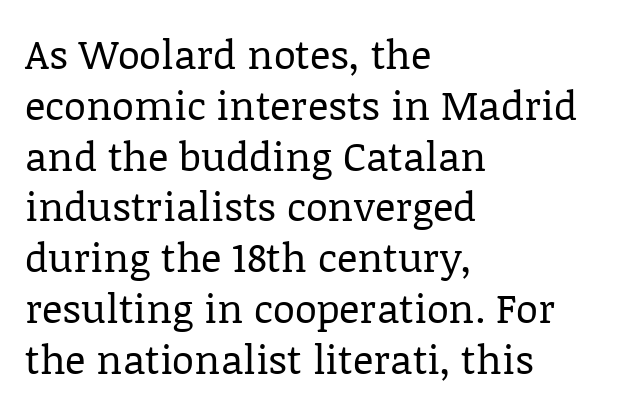
{"serif": "yes", "italic": "no", "bold": "no", "weight": "regular", "width": "normal", "stroke_contrast": "low", "x_height": "large", "monospaced": "no", "underline": "no", "align": "left", "line_spacing": "normal", "line_spacing_ratio": 1.27, "letter_spacing": "normal", "letter_spacing_em": 0.0, "glyph_px": 40}
